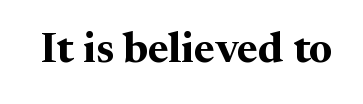
The image shows 43 px bold serif type, upright; set normal letter spacing, not underlined; medium stroke contrast and a medium x-height.
